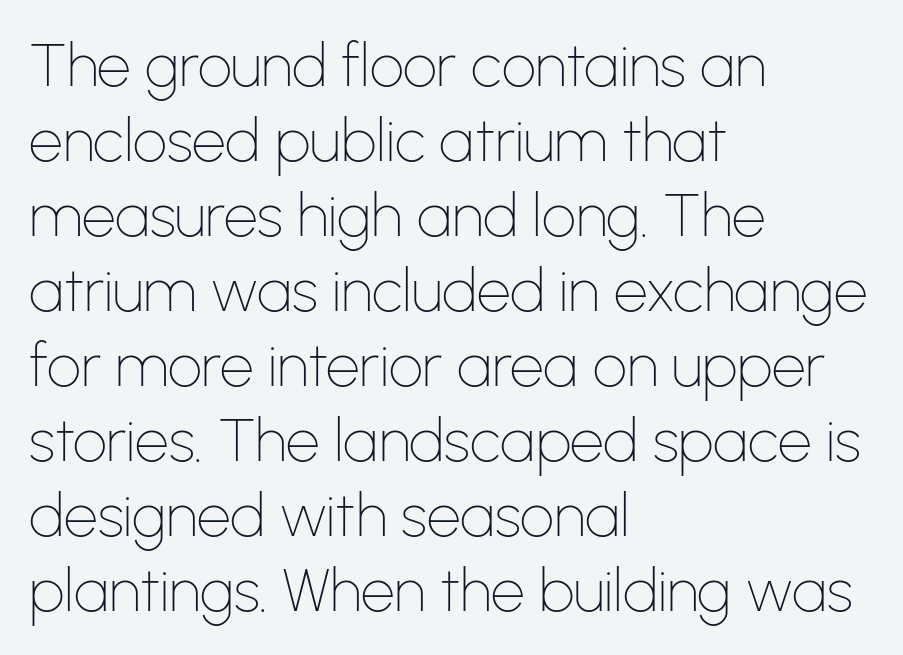
Notice how descenders clear the ascenders below comfortably — that's standard leading. These lines are rendered in a variable-pitch font. Nobody drew a line under any word here. These lines stack with their left ends in a neat column. Every character sits straight up, as roman type does.
